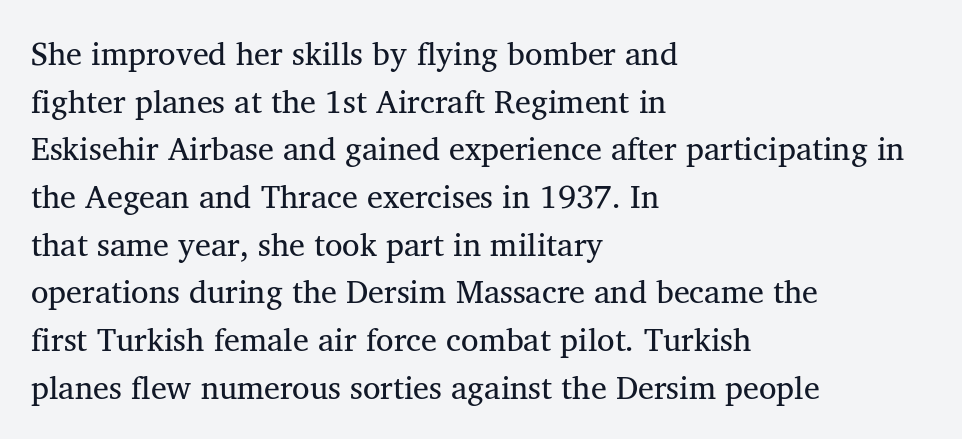
{"serif": "yes", "italic": "no", "bold": "no", "weight": "regular", "width": "normal", "stroke_contrast": "medium", "x_height": "medium", "monospaced": "no", "underline": "no", "align": "left", "line_spacing": "normal", "line_spacing_ratio": 1.49, "letter_spacing": "normal", "letter_spacing_em": 0.0, "glyph_px": 32}
